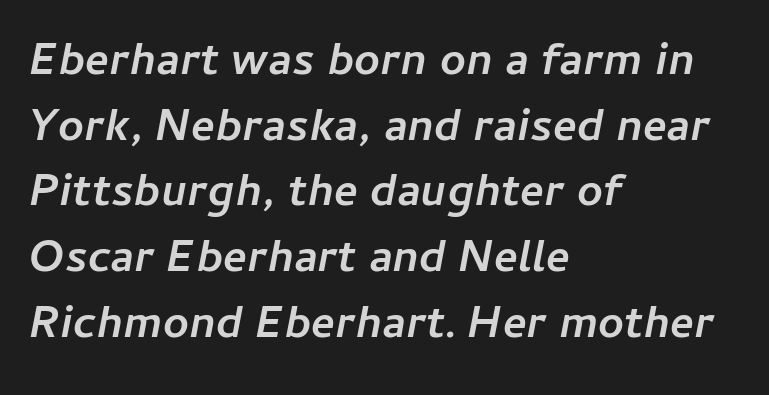
{"italic": "yes", "lean": "right", "slant_degrees": 11, "bold": "yes", "weight": "semibold", "width": "normal", "stroke_contrast": "low", "x_height": "medium", "monospaced": "no", "underline": "no", "align": "left", "line_spacing": "normal", "line_spacing_ratio": 1.46, "letter_spacing": "normal", "letter_spacing_em": 0.0, "glyph_px": 45}
